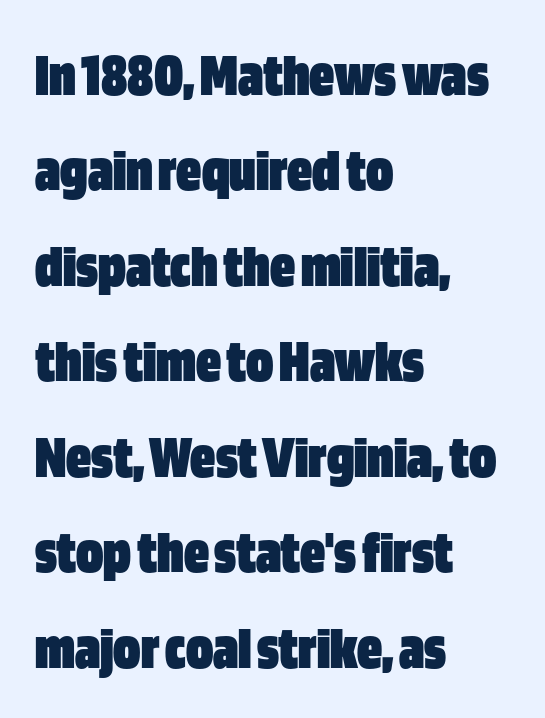
{"serif": "no", "italic": "no", "bold": "yes", "weight": "heavy", "width": "condensed", "stroke_contrast": "low", "x_height": "large", "monospaced": "no", "underline": "no", "align": "left", "line_spacing": "normal", "line_spacing_ratio": 1.54, "letter_spacing": "normal", "letter_spacing_em": 0.0, "glyph_px": 62}
